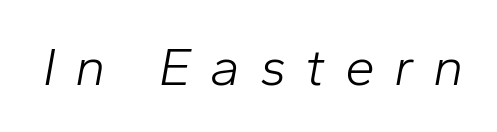
The image shows 54 px light type, italic (leaning right); set unusually wide letter spacing (+0.36 em), not underlined; low stroke contrast and a medium x-height.
